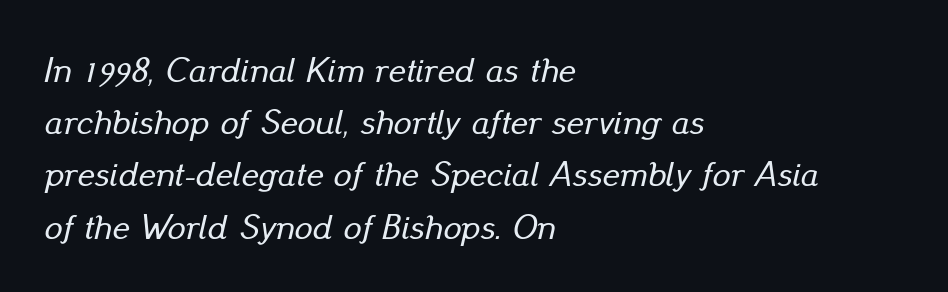
The image shows 36 px text type, italic (leaning right); set left-aligned, normal line spacing (1.45x), normal letter spacing, not underlined; low stroke contrast and a small x-height.
